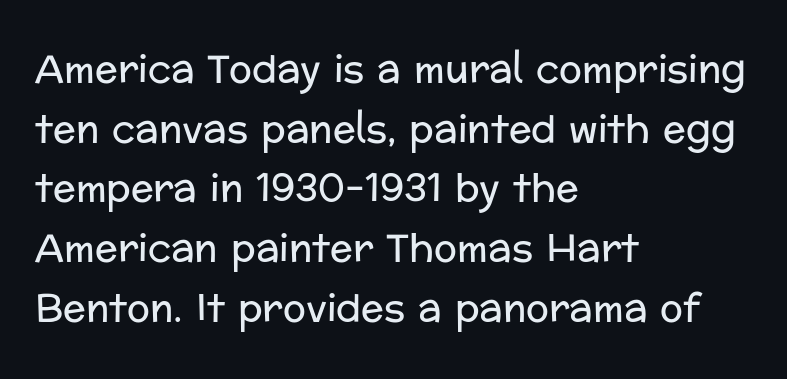
{"serif": "no", "italic": "no", "bold": "no", "weight": "regular", "width": "normal", "stroke_contrast": "low", "x_height": "medium", "monospaced": "no", "underline": "no", "align": "left", "line_spacing": "normal", "line_spacing_ratio": 1.57, "letter_spacing": "normal", "letter_spacing_em": 0.0, "glyph_px": 38}
